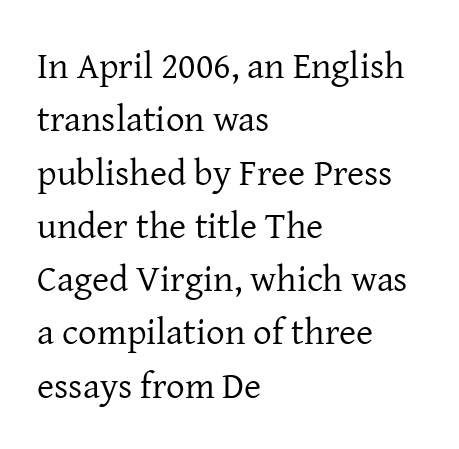
{"serif": "yes", "italic": "no", "bold": "no", "weight": "regular", "width": "normal", "stroke_contrast": "low", "x_height": "medium", "monospaced": "no", "underline": "no", "align": "left", "line_spacing": "normal", "line_spacing_ratio": 1.44, "letter_spacing": "normal", "letter_spacing_em": 0.0, "glyph_px": 37}
